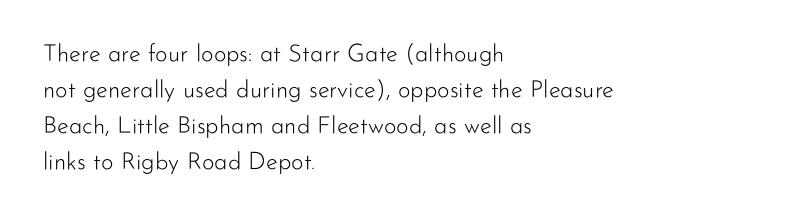
The image shows 24 px text type, upright; set left-aligned, normal line spacing (1.5x), normal letter spacing, not underlined.
